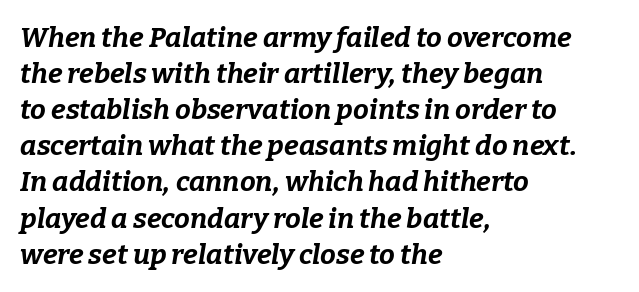
Check under the words: just untouched page. Does the copy run flush right? No — it runs flush left. Normally led — the rows are evenly, conventionally spaced. Notice how the stems are inclined rather than vertical — that's the hallmark of italics. A typesetter would call this proportional, since set widths differ per character. Between one letter and the next there's only the usual sliver of space.
